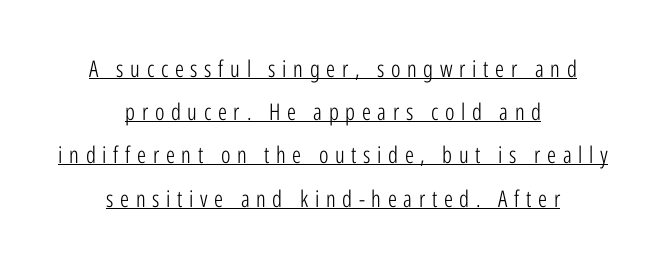
Compared with a typical body face, this is equally light or lighter still. Nope, not italic — everything's standing straight. The sample's only ornament is a line tracing under the words. Horizontally, the lines are justified to the midpoint only. The rendering inserts visible extra space after every character.
